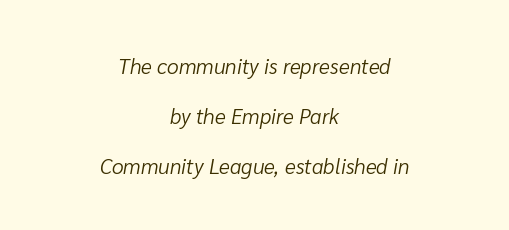
Words appear dense and cohesive because spacing is normal. Weight: in the light-to-regular range. A centered setting, common on invitations and titles, is used for this passage. You can tell it's italic because the verticals aren't actually vertical.
